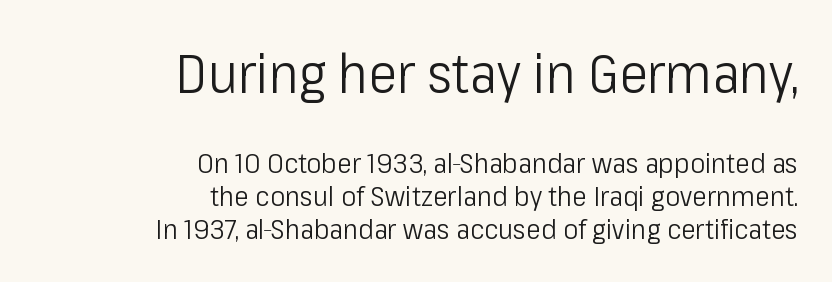
Proportional: the letters do not fall into vertical columns. The letters look calm and open, with moderate or lighter stems. In terms of letterform style, serifs are entirely absent. Leftover space on each line is placed entirely before the opening word. No italicization has been applied; the sample stays upright.
